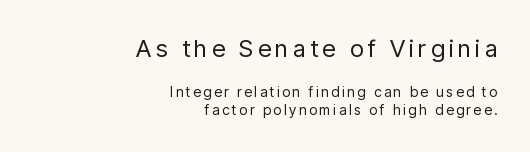
{"italic": "no", "bold": "no", "underline": "no", "align": "right", "line_spacing": "normal", "line_spacing_ratio": 1.28, "larger_block": "first", "size_ratio": 1.71, "glyph_px": 24}
